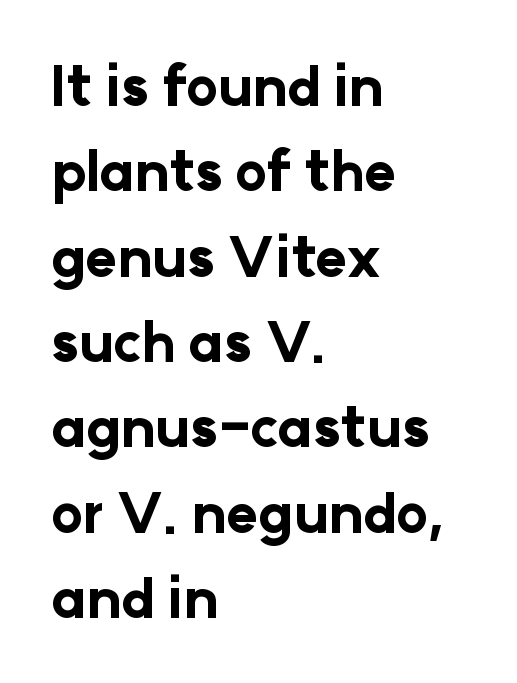
Typeset ragged right — the left edge is the straight one. Students, observe: this is what conventionally led text looks like. In terms of letterform style, serifs are entirely absent. You could not count columns in this text — the font is proportionally spaced. Unmarked baselines from the first word to the last.
